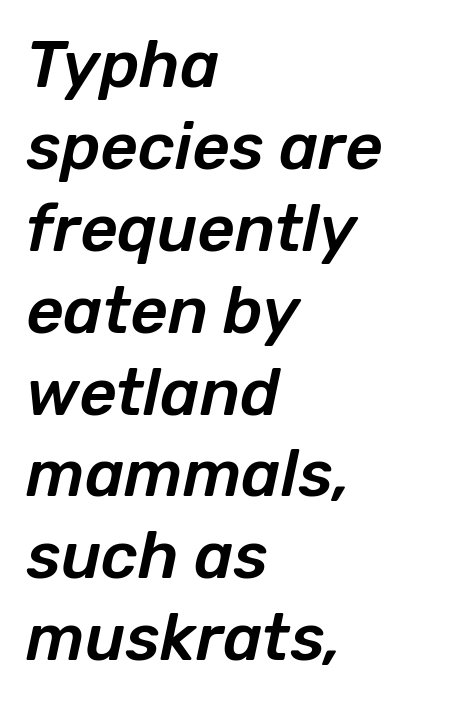
Tracking here is standard; glyphs follow each other at the usual distance. Caption: multi-line text, flush left, ragged right. Just letters on the line, the space beneath them empty. The glyphs look as if they've been sheared to an angle. Note the varied advance widths — an 'i' is clearly narrower than an 'm'.
